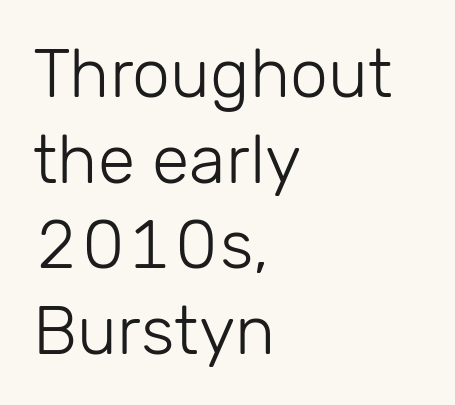
Font category for this specimen: sans-serif. In terms of letterspacing, this is plain default setting. Weight: regular or lighter. The ragged edge is on the right, which tells us the setting is flush left.
